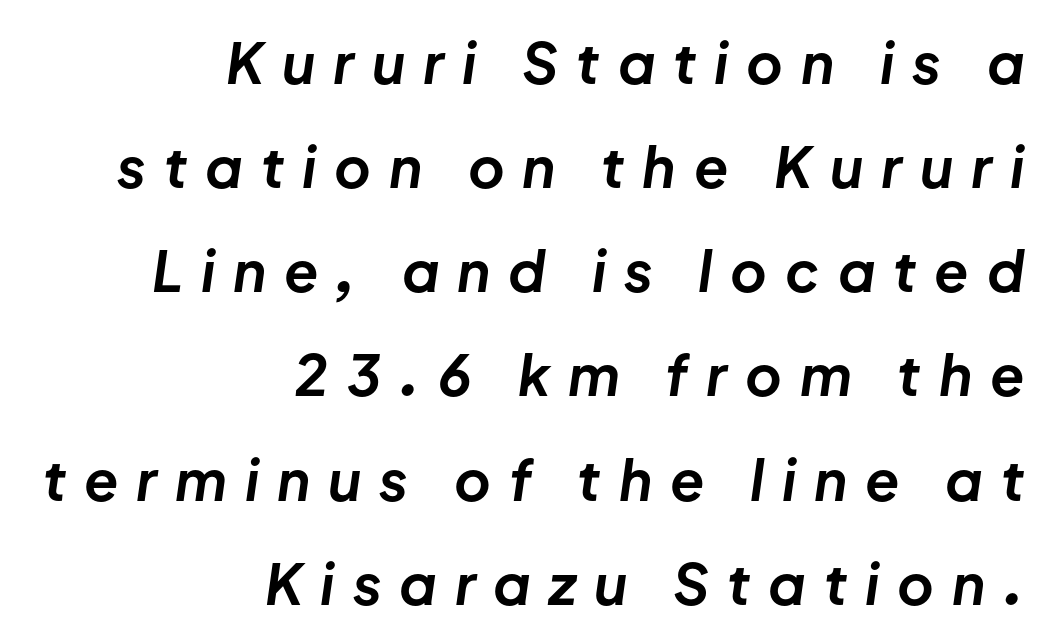
{"italic": "yes", "lean": "right", "slant_degrees": 8, "bold": "yes", "weight": "bold", "width": "normal", "stroke_contrast": "low", "x_height": "medium", "monospaced": "no", "underline": "no", "align": "right", "line_spacing_ratio": 1.86, "letter_spacing": "wide", "letter_spacing_em": 0.32, "glyph_px": 56}
